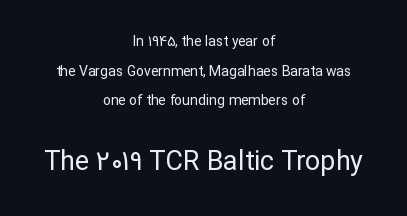
Here the glyphs are tracked normally, forming tight word shapes. Whoever set this chose breathing room over compactness in the vertical rhythm. Style check: upright. Descenders are the only things crossing below the line. The rendering positions every line midway between the sides.
